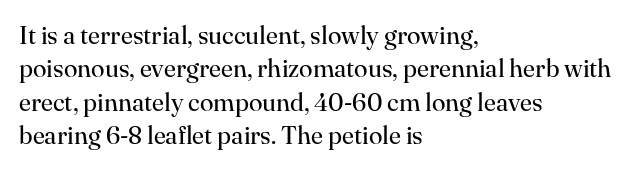
Notice how the stems are strictly vertical — no italics here. Clear beneath every line of the passage. Compared with typical paragraphs, the rows here are spaced about the same. The letters look calm and open, with moderate or lighter stems. Spacing between characters is what you'd get straight out of the box.
